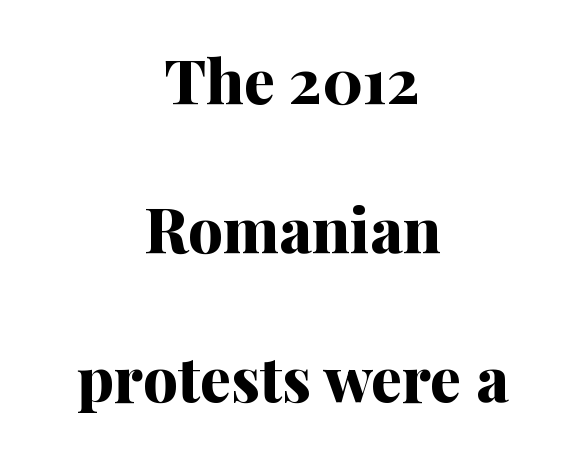
{"serif": "yes", "italic": "no", "bold": "yes", "weight": "bold", "width": "normal", "stroke_contrast": "medium", "x_height": "medium", "monospaced": "no", "underline": "no", "align": "center", "line_spacing": "loose", "line_spacing_ratio": 2.4, "letter_spacing": "normal", "letter_spacing_em": 0.0, "glyph_px": 62}
